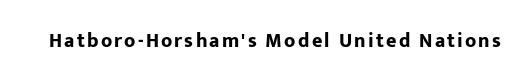
Q: Is the text bold? A: Yes.
Q: Is the text italic (slanted)? A: No, it is upright.
Q: Is the text underlined? A: No.
